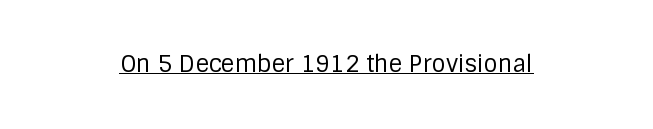
The image shows 23 px text type, upright; set centered, normal letter spacing, underlined.
